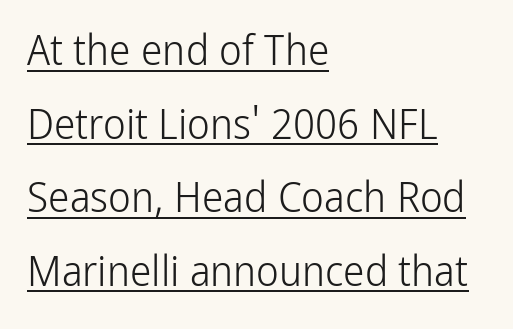
{"serif": "no", "italic": "no", "bold": "no", "weight": "light", "width": "condensed", "stroke_contrast": "low", "x_height": "medium", "monospaced": "no", "underline": "yes", "align": "left", "line_spacing_ratio": 1.71, "letter_spacing": "normal", "letter_spacing_em": 0.0, "glyph_px": 43}
